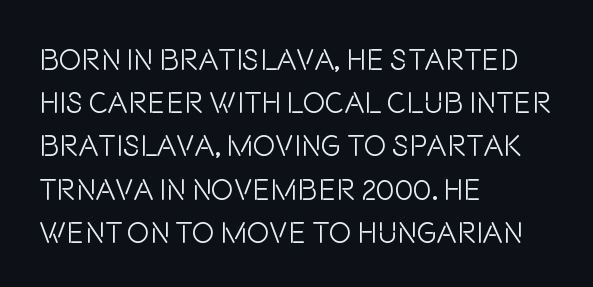
The image shows 30 px light, condensed sans-serif type, upright; set left-aligned, normal line spacing (1.44x), normal letter spacing, not underlined; low stroke contrast and a large x-height.
